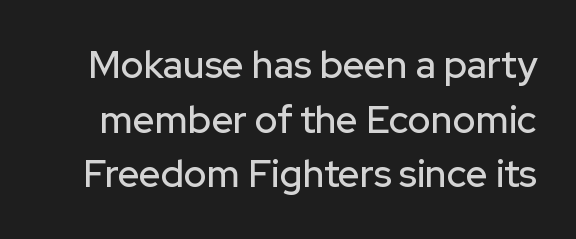
{"serif": "no", "italic": "no", "width": "normal", "stroke_contrast": "low", "x_height": "medium", "monospaced": "no", "underline": "no", "line_spacing": "normal", "line_spacing_ratio": 1.44, "letter_spacing": "normal", "letter_spacing_em": 0.0, "glyph_px": 38}
